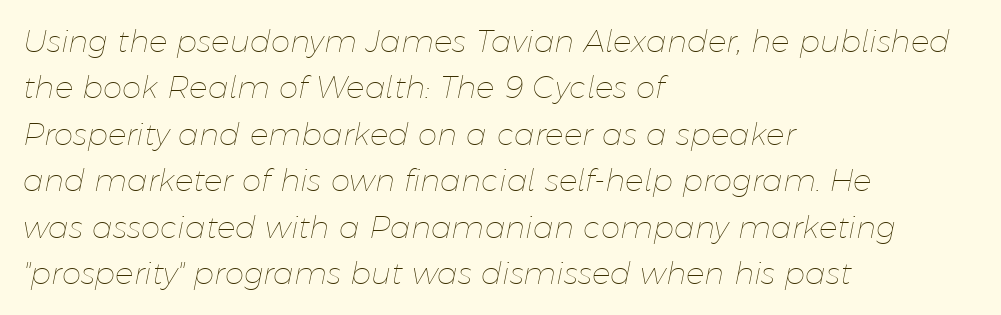
{"italic": "yes", "lean": "right", "slant_degrees": 11, "bold": "no", "weight": "thin", "width": "normal", "stroke_contrast": "low", "x_height": "medium", "monospaced": "no", "underline": "no", "align": "left", "line_spacing": "normal", "line_spacing_ratio": 1.5, "letter_spacing": "normal", "letter_spacing_em": 0.0, "glyph_px": 31}
